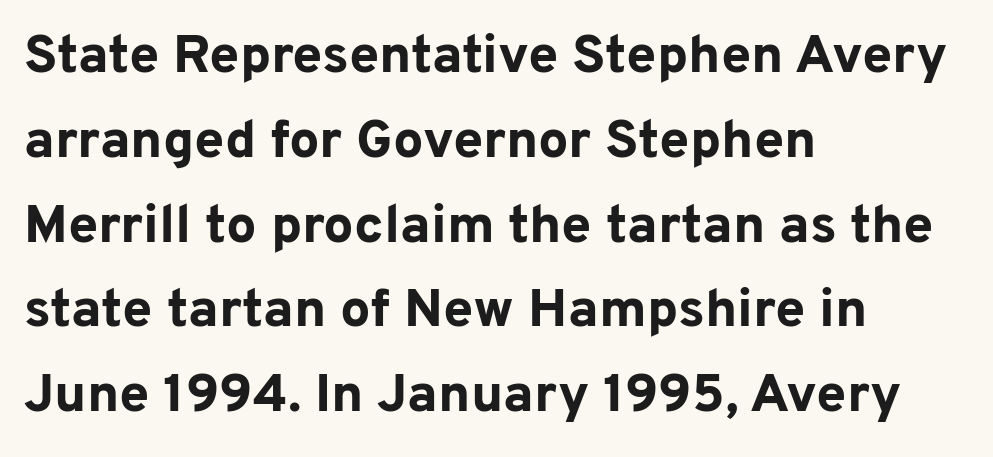
{"serif": "no", "italic": "no", "bold": "yes", "weight": "bold", "width": "normal", "stroke_contrast": "low", "x_height": "medium", "monospaced": "no", "underline": "no", "align": "left", "line_spacing": "normal", "line_spacing_ratio": 1.57, "letter_spacing": "normal", "letter_spacing_em": 0.0, "glyph_px": 54}
